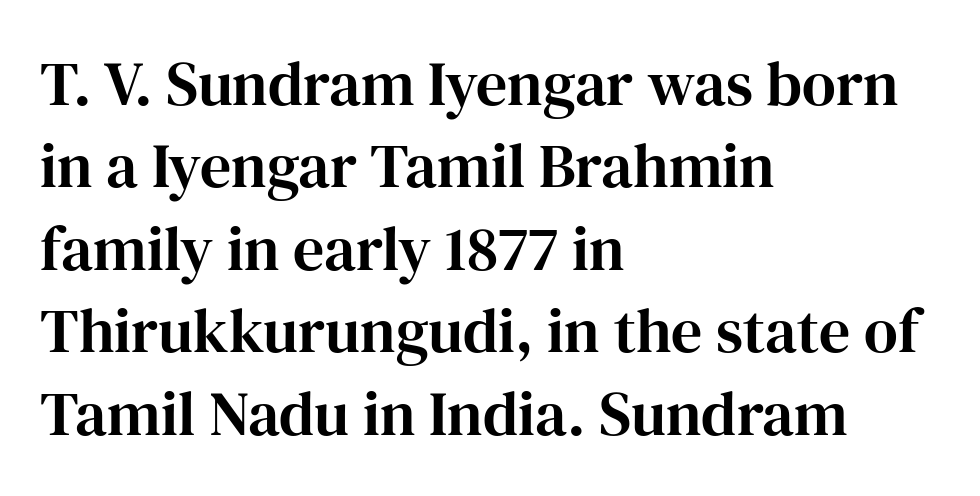
The lines in this sample share a left origin and differ only in where they stop. Students, observe: this is what conventionally led text looks like. Characters remain perfectly vertical along every line. The text was rendered using a seriffed face with decorative stroke endings. Bare-footed words on every line.
